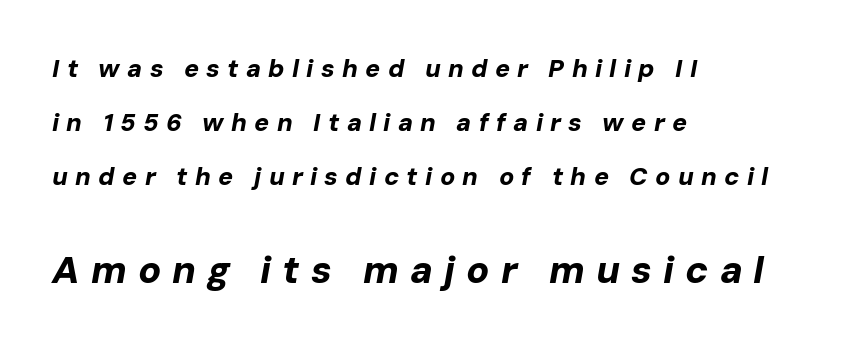
The image shows 38 px bold type, italic (leaning right); set left-aligned, loose line spacing (2.17x), unusually wide letter spacing (+0.29 em), not underlined; the second (bottom) block is 1.52x larger; low stroke contrast and a medium x-height.
